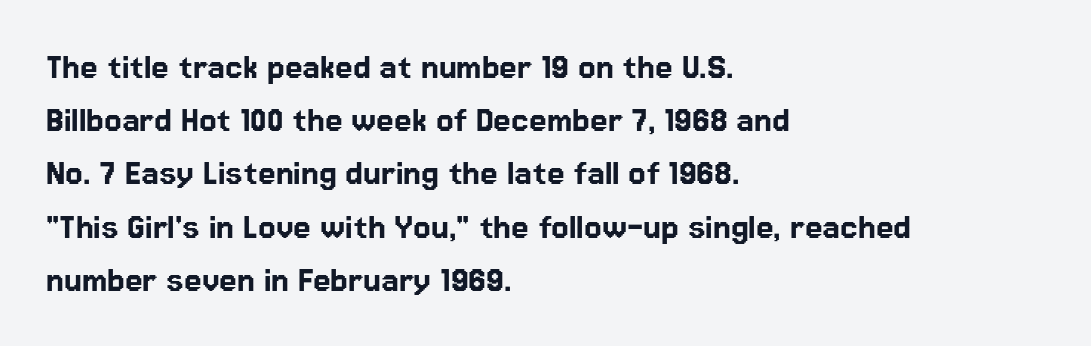
The image shows 40 px sans-serif type, upright; set left-aligned, normal line spacing (1.33x), normal letter spacing, not underlined; low stroke contrast and a medium x-height.
